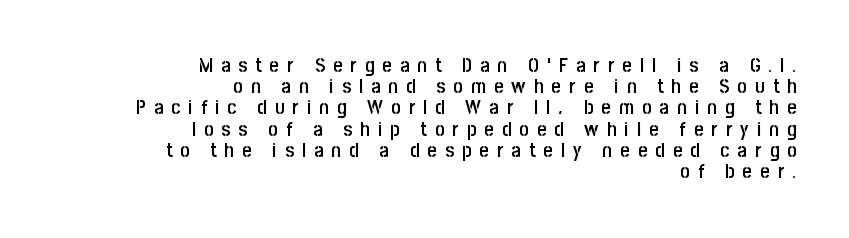
Do the letters lean? They stand straight. The baseline area is clear. These lines carry some extra weight — a demibold, not a full bold. Honestly, the rows look squashed on top of each other.
